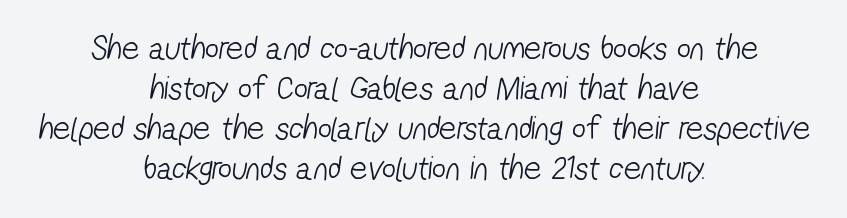
Q: Is the text bold? A: No.
Q: Is the typeface a serif or a sans-serif typeface? A: Sans-serif.
Q: Is the text underlined? A: No.
Q: How is the paragraph aligned? A: Centered.
Q: Is the spacing between letters normal or unusually wide? A: Normal.
Q: Width (condensed, normal, or wide)? A: Condensed.
Q: Stroke contrast? A: Low.
Q: x-height? A: Medium.
Q: Monospaced? A: No.
